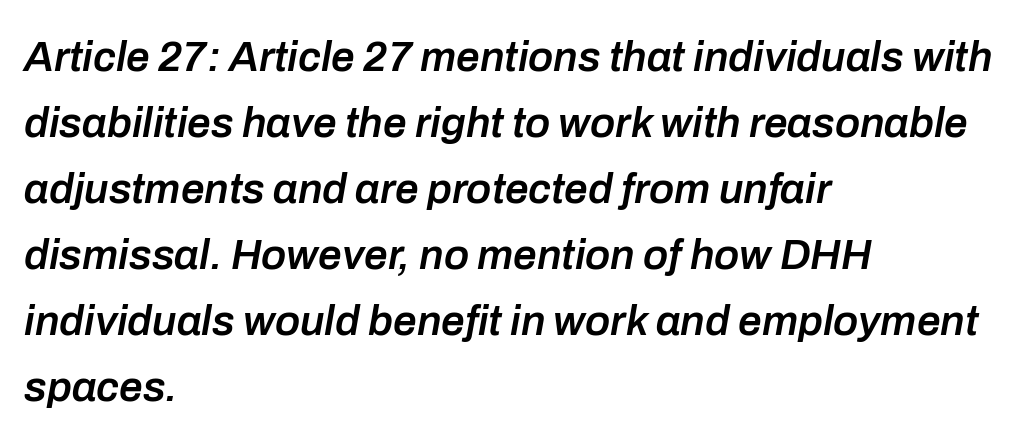
{"italic": "yes", "lean": "right", "slant_degrees": 10, "bold": "semi", "weight": "semibold", "width": "normal", "stroke_contrast": "low", "x_height": "medium", "monospaced": "no", "underline": "no", "align": "left", "line_spacing": "normal", "line_spacing_ratio": 1.57, "letter_spacing": "normal", "letter_spacing_em": 0.0, "glyph_px": 42}
